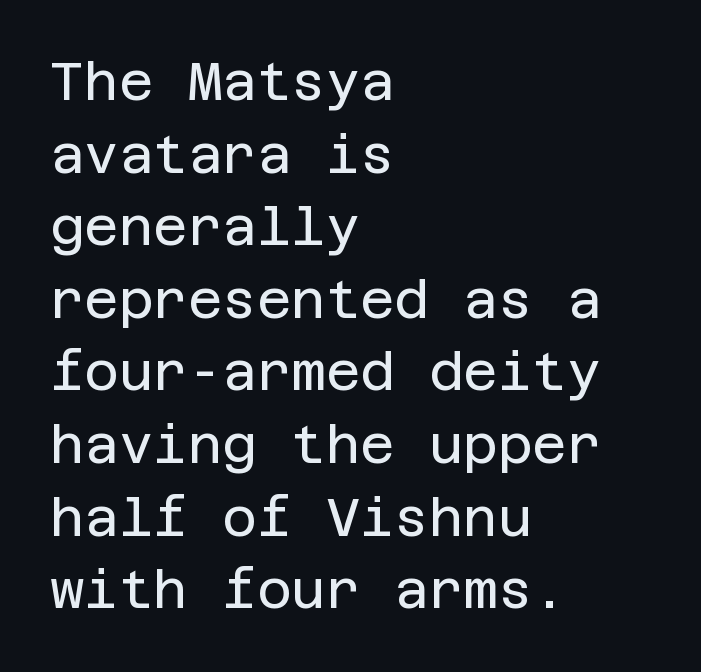
The glyphs in this specimen are sans serif. The leading is moderate, giving the passage an even texture. The type sits square on the baseline with zero lean. Honestly, the letter spacing is just normal — you wouldn't notice it. The face looks like a standard text weight, possibly lighter. Honestly, there is no underline to notice here at all.
